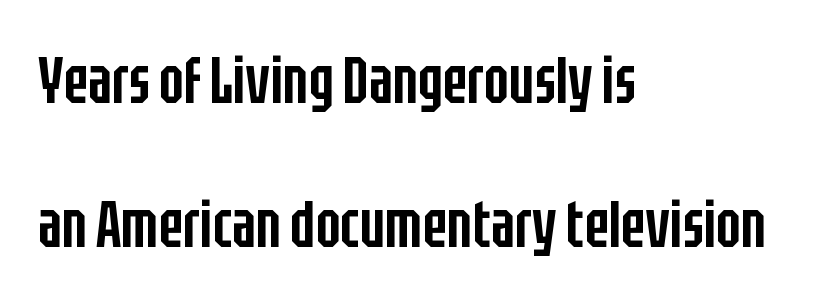
Nope, not italic — everything's standing straight. A clean baseline with only descenders dipping below it. Varying glyph widths throughout — classic text-font behaviour. The rendering anchors every line to the left-hand side. Characters follow at the spacing the type designer built in. Is this a sans? Yes — the strokes have no serifs.
